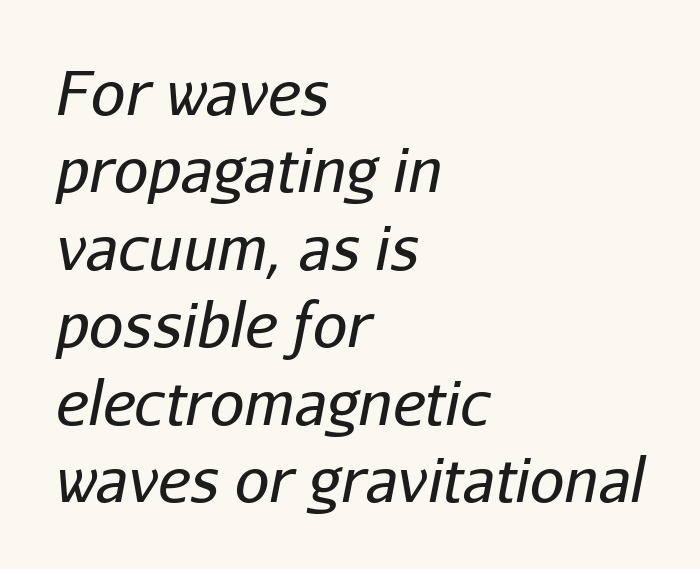
The image shows 61 px regular-weight type, italic (leaning right); set left-aligned, normal line spacing (1.27x), normal letter spacing, not underlined; low stroke contrast and a medium x-height.
